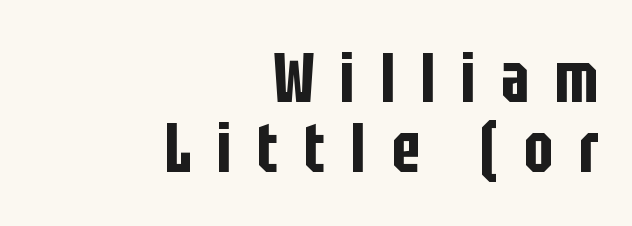
The image shows 69 px condensed sans-serif type, upright; set right-aligned, tight line spacing (1.01x), unusually wide letter spacing (+0.37 em), not underlined; low stroke contrast and a large x-height.
